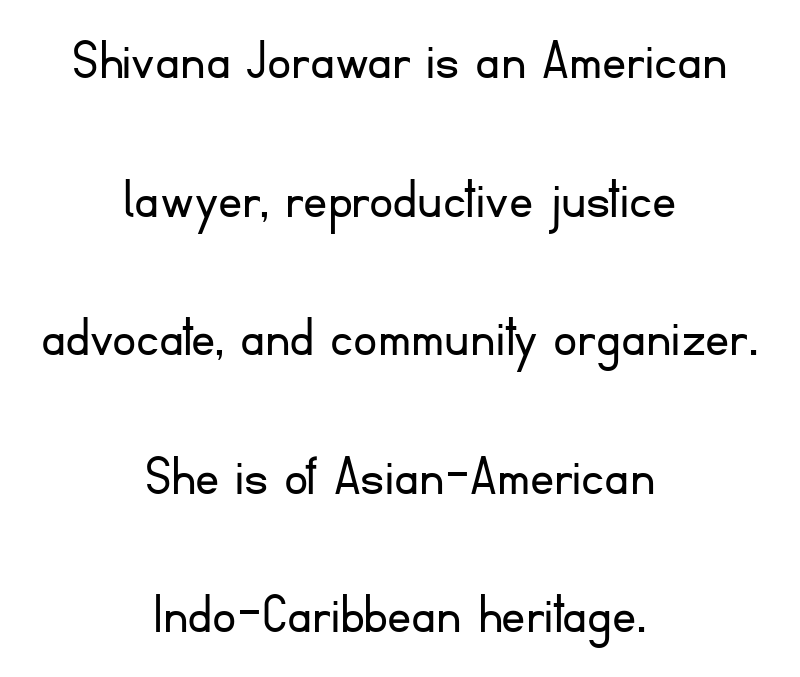
Decoration check: the copy has no underline. Type style note: lacks serifs. Successive baselines arrive slowly, with a big drop between each. Line starts and ends both wander, symmetrically. Characters follow at the spacing the type designer built in.
